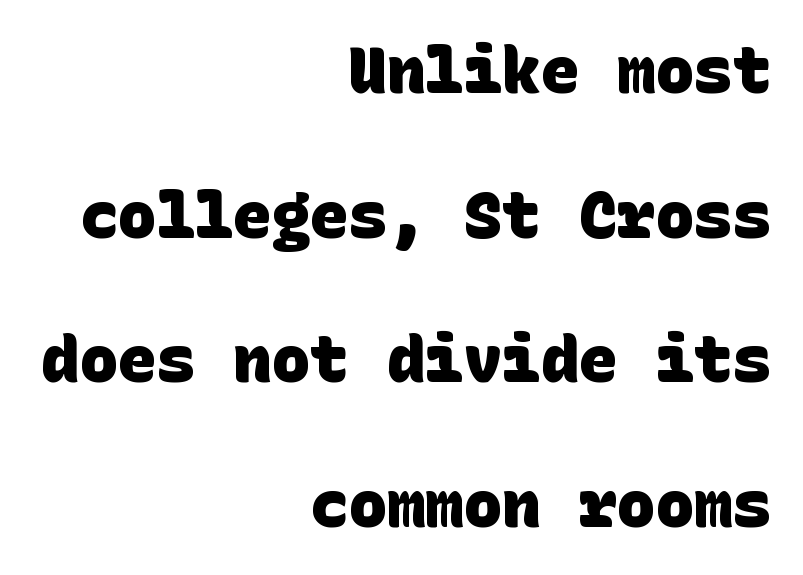
The image shows 64 px heavy sans-serif type; set right-aligned, loose line spacing (2.26x), normal letter spacing, not underlined; low stroke contrast and a large x-height.
